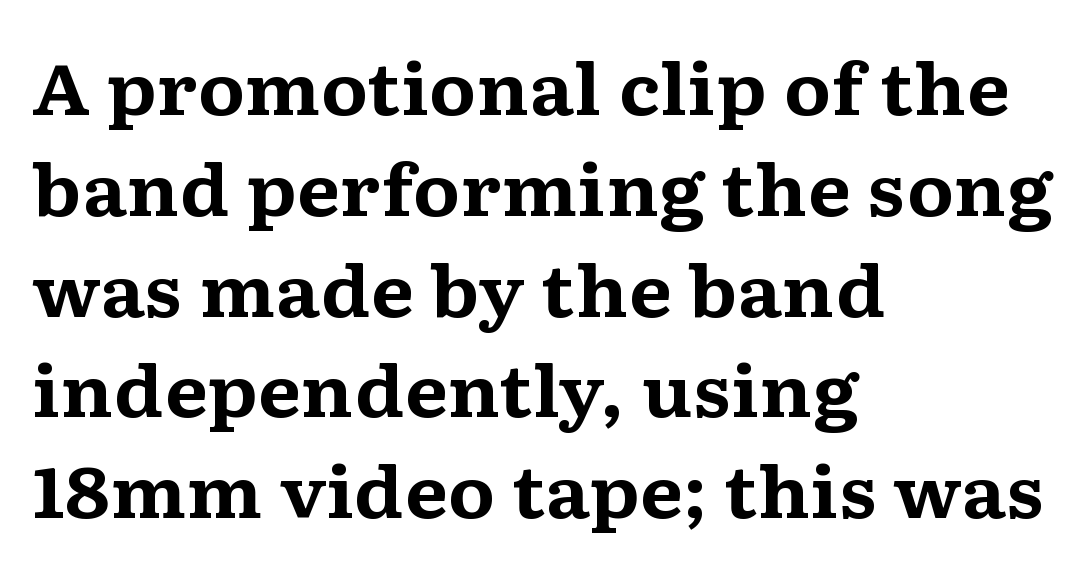
{"serif": "yes", "italic": "no", "bold": "yes", "weight": "bold", "width": "wide", "stroke_contrast": "medium", "x_height": "medium", "monospaced": "no", "underline": "no", "align": "left", "line_spacing": "normal", "line_spacing_ratio": 1.44, "letter_spacing": "normal", "letter_spacing_em": 0.0, "glyph_px": 70}
